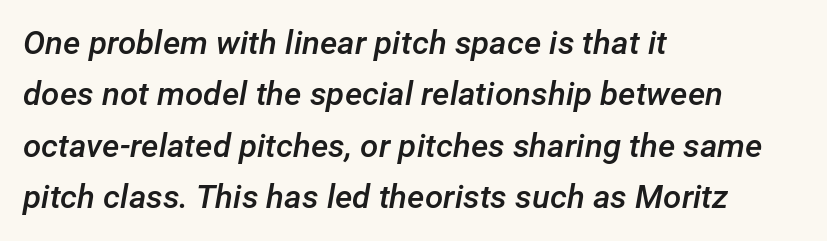
Q: Is the text bold? A: Semi-bold.
Q: Is the text italic (slanted)? A: Yes, it leans right by about 12 degrees.
Q: Is the text underlined? A: No.
Q: How is the paragraph aligned? A: Left-aligned.
Q: Is the spacing between letters normal or unusually wide? A: Normal.
Q: Is the spacing between lines tight, normal or loose? A: Normal.
Q: Width (condensed, normal, or wide)? A: Normal.
Q: Stroke contrast? A: Low.
Q: x-height? A: Medium.
Q: Monospaced? A: No.
